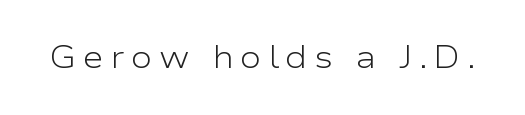
Q: Is the text bold? A: No.
Q: Is the text italic (slanted)? A: No, it is upright.
Q: Is the typeface a serif or a sans-serif typeface? A: Sans-serif.
Q: Is the text underlined? A: No.
Q: Is the spacing between letters normal or unusually wide? A: Unusually wide.
Q: Width (condensed, normal, or wide)? A: Wide.
Q: Stroke contrast? A: Low.
Q: x-height? A: Medium.
Q: Monospaced? A: No.
